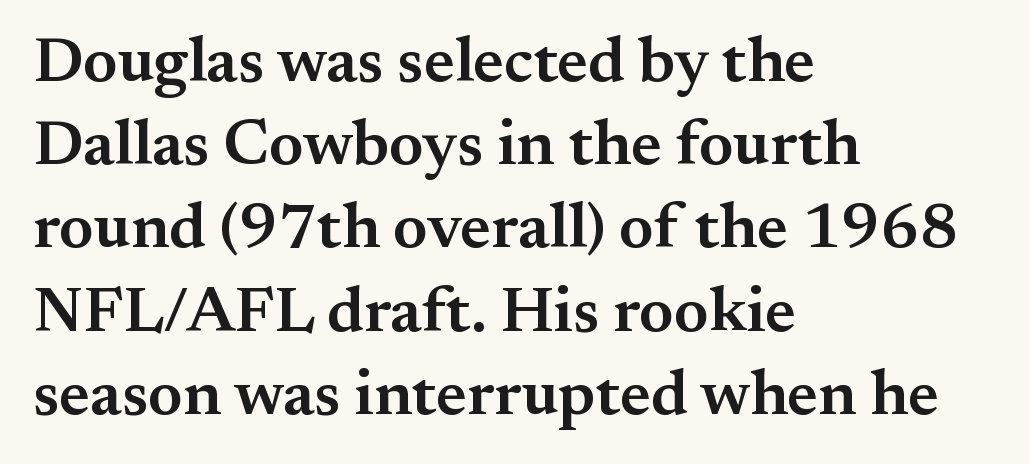
Q: Is the text bold? A: Semi-bold.
Q: Is the text italic (slanted)? A: No, it is upright.
Q: Is the typeface a serif or a sans-serif typeface? A: Serif.
Q: Is the text underlined? A: No.
Q: How is the paragraph aligned? A: Left-aligned.
Q: Is the spacing between letters normal or unusually wide? A: Normal.
Q: Is the spacing between lines tight, normal or loose? A: Normal.
Q: Width (condensed, normal, or wide)? A: Normal.
Q: Stroke contrast? A: Medium.
Q: x-height? A: Small.
Q: Monospaced? A: No.
